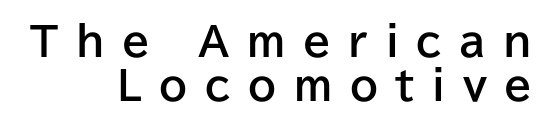
{"serif": "no", "italic": "no", "bold": "yes", "weight": "bold", "width": "normal", "stroke_contrast": "low", "x_height": "medium", "monospaced": "no", "underline": "no", "align": "right", "line_spacing": "tight", "line_spacing_ratio": 1.09, "letter_spacing": "wide", "letter_spacing_em": 0.44, "glyph_px": 40}
